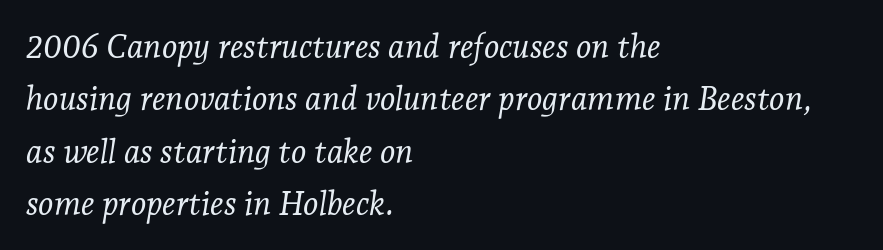
Q: Is the text bold? A: No.
Q: Is the text italic (slanted)? A: Yes, it leans right by about 7 degrees.
Q: Is the typeface a serif or a sans-serif typeface? A: Serif.
Q: Is the text underlined? A: No.
Q: How is the paragraph aligned? A: Left-aligned.
Q: Is the spacing between letters normal or unusually wide? A: Normal.
Q: Is the spacing between lines tight, normal or loose? A: Normal.
Q: Width (condensed, normal, or wide)? A: Normal.
Q: Stroke contrast? A: Low.
Q: x-height? A: Medium.
Q: Monospaced? A: No.
